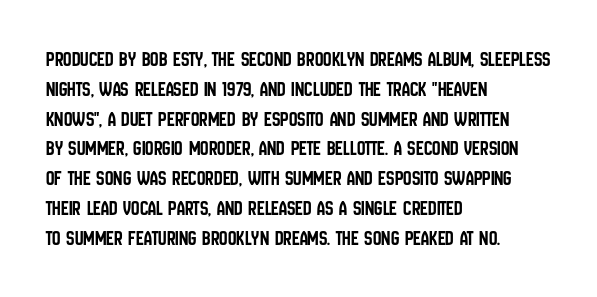
{"italic": "no", "underline": "no", "align": "left", "line_spacing": "normal", "line_spacing_ratio": 1.42, "letter_spacing": "normal", "letter_spacing_em": 0.0, "glyph_px": 21}
